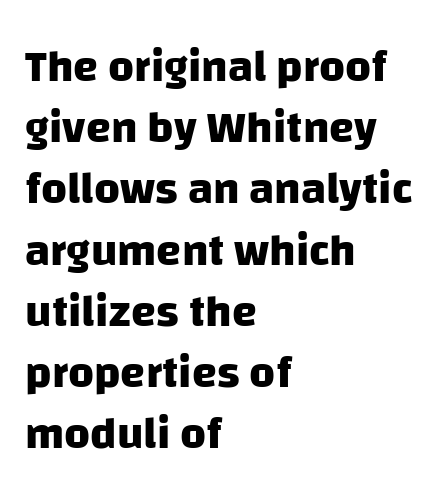
The text block is weighted toward the left margin, trailing off unevenly rightward. Clear beneath every line of the passage. This sample uses a sans-serif face. A typesetter would call this proportional, since set widths differ per character. Each new line begins a customary step beneath the previous one.
